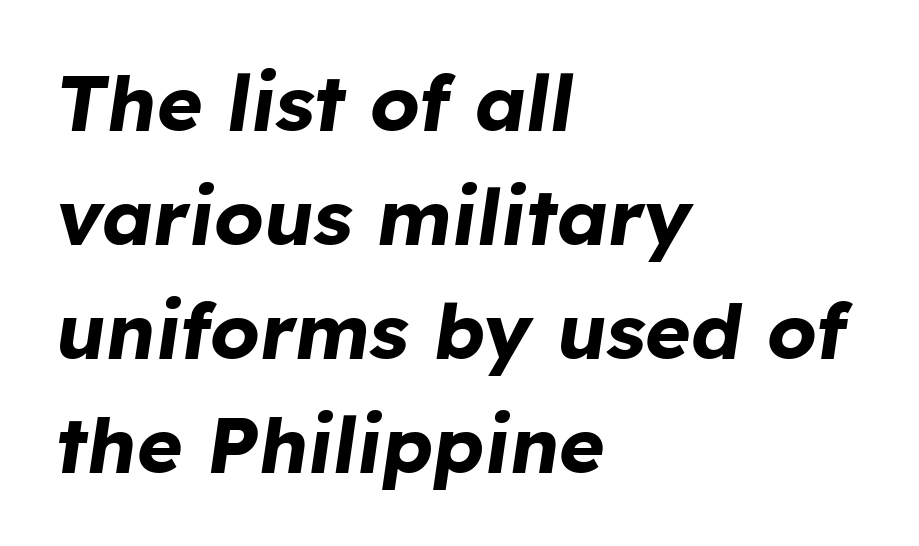
{"italic": "yes", "lean": "right", "slant_degrees": 8, "bold": "yes", "weight": "bold", "width": "normal", "stroke_contrast": "low", "x_height": "medium", "monospaced": "no", "underline": "no", "align": "left", "line_spacing": "normal", "line_spacing_ratio": 1.46, "letter_spacing": "normal", "letter_spacing_em": 0.0, "glyph_px": 78}
